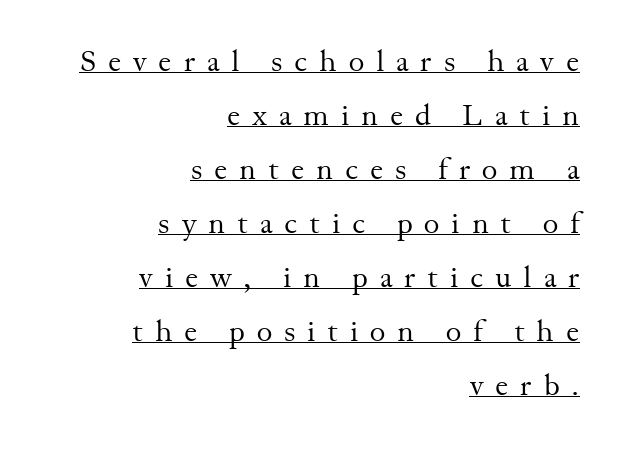
{"serif": "yes", "italic": "no", "bold": "no", "weight": "regular", "width": "normal", "stroke_contrast": "medium", "x_height": "small", "monospaced": "no", "underline": "yes", "align": "right", "line_spacing_ratio": 1.8, "letter_spacing": "wide", "letter_spacing_em": 0.4, "glyph_px": 30}
